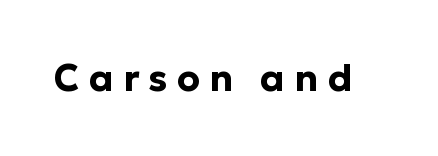
Character widths vary here, with narrow letters taking less room than wide ones. The font is running at its bold setting. The face used here is rendered with a markedly widened letterfit. The rendering shows plain stroke endings on the letterforms — a sans-serif design. The area under the type is left untouched.
